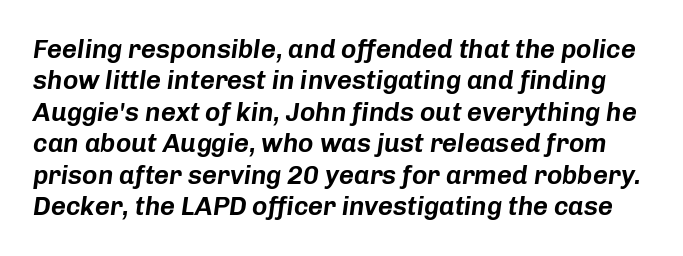
Quick note: underline off. These lines keep a tight, regular rhythm from letter to letter. The whole block is typeset with a tilt.
